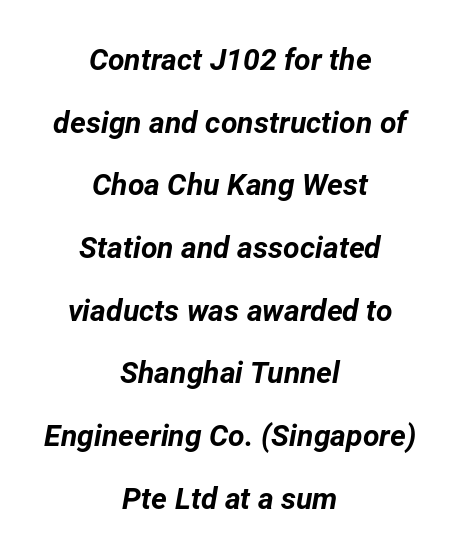
The image shows 30 px bold type, italic (leaning right); set centered, loose line spacing (2.09x), normal letter spacing, not underlined; low stroke contrast and a medium x-height.
